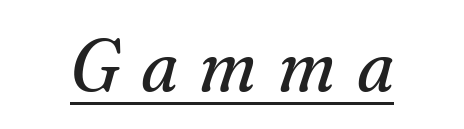
Q: Is the text bold? A: No.
Q: Is the text italic (slanted)? A: Yes, it leans right by about 16 degrees.
Q: Is the typeface a serif or a sans-serif typeface? A: Serif.
Q: Is the text underlined? A: Yes.
Q: Is the spacing between letters normal or unusually wide? A: Unusually wide.
Q: Width (condensed, normal, or wide)? A: Normal.
Q: Stroke contrast? A: Medium.
Q: x-height? A: Small.
Q: Monospaced? A: No.
